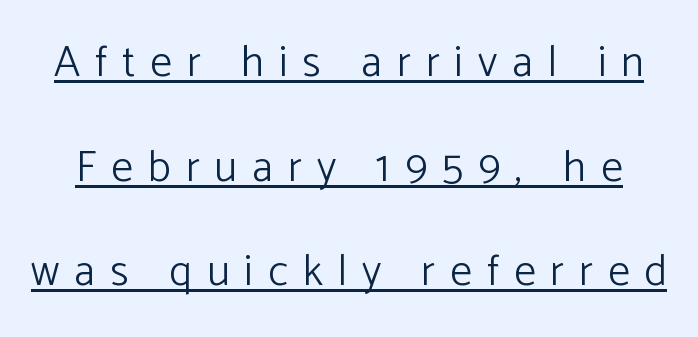
The image shows 44 px light sans-serif type, upright; set loose line spacing (2.38x), unusually wide letter spacing (+0.34 em), underlined; low stroke contrast and a medium x-height.
